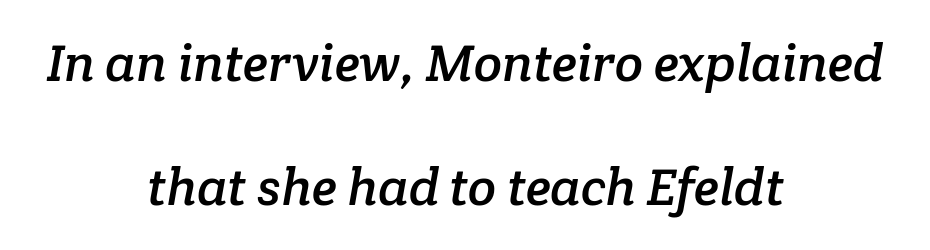
Which margin do the lines hug? Neither — every line sits in the middle. Here the glyphs are tracked normally, forming tight word shapes. Examine the stroke ends and you'll spot serifs. The space directly below the letters is spotless.
